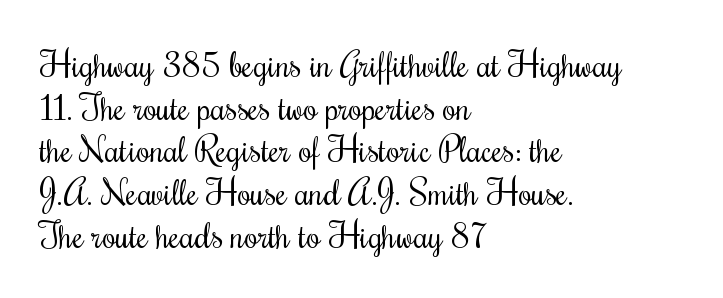
The image shows 35 px regular-weight, condensed type; set left-aligned, line spacing 1.22x, normal letter spacing, not underlined; medium stroke contrast and a small x-height.
